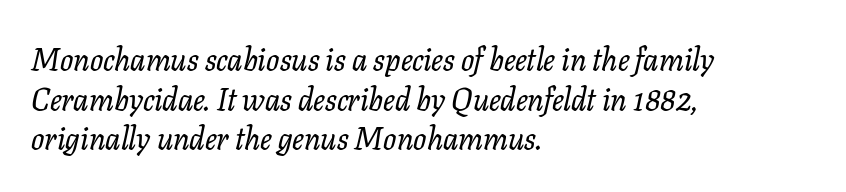
The image shows 31 px serif type, italic (leaning right); set left-aligned, normal line spacing (1.28x), normal letter spacing, not underlined; low stroke contrast and a medium x-height.
